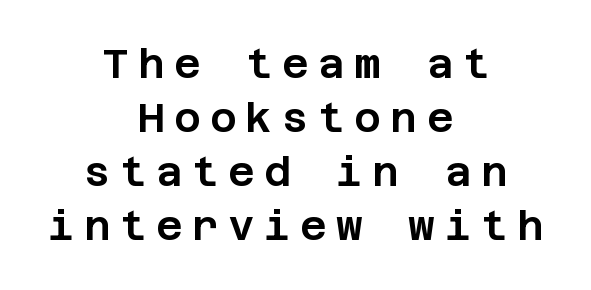
This sample uses a sans-serif face. Beneath every word, the page is bare. Tall strokes in this sample are plumb rather than angled. Compared with typical paragraphs, the rows here are spaced about the same. If you folded the block vertically in half, each line would mirror itself in length. Honestly, the letter spacing is so wide it's the main thing you notice.
